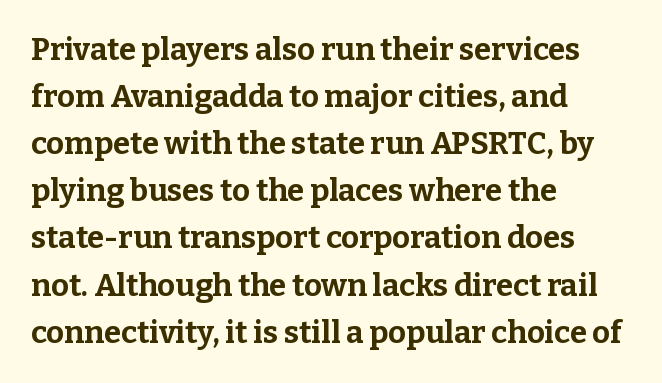
The image shows 31 px bold serif type, upright; set left-aligned, normal line spacing (1.52x), normal letter spacing, not underlined; low stroke contrast and a medium x-height.
